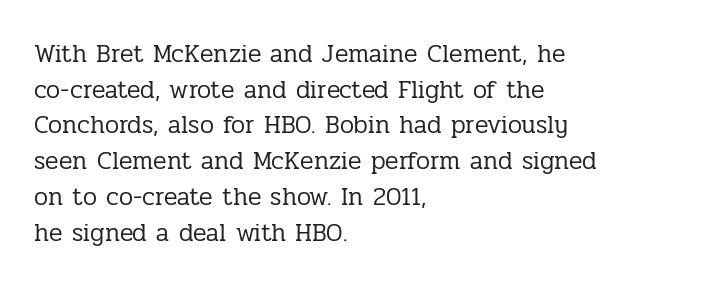
The image shows 25 px text type, upright; set left-aligned, normal line spacing (1.43x), normal letter spacing, not underlined.
